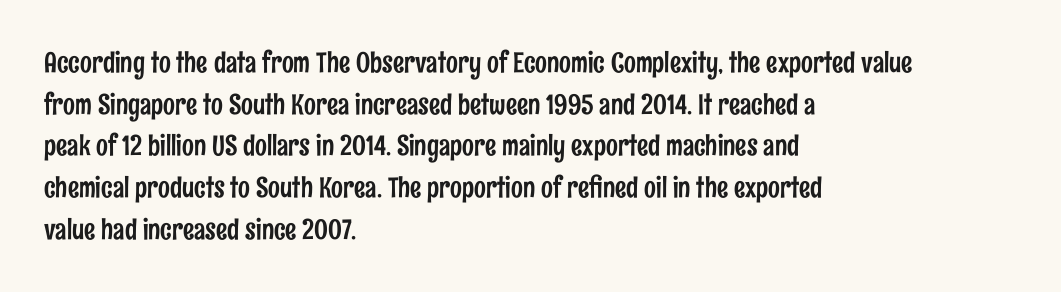
The image shows 28 px condensed sans-serif type, upright; set left-aligned, normal line spacing (1.49x), normal letter spacing, not underlined; low stroke contrast and a medium x-height.
